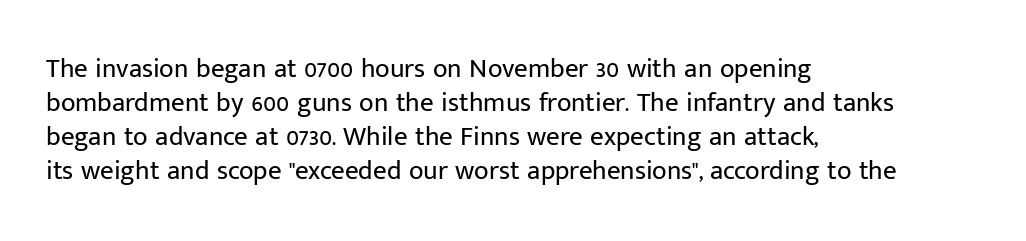
Q: Is the text bold? A: No.
Q: Is the text italic (slanted)? A: No, it is upright.
Q: Is the text underlined? A: No.
Q: How is the paragraph aligned? A: Left-aligned.
Q: Is the spacing between letters normal or unusually wide? A: Normal.
Q: Is the spacing between lines tight, normal or loose? A: Normal.
